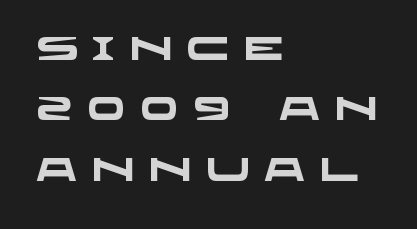
{"serif": "no", "bold": "yes", "weight": "heavy", "width": "wide", "stroke_contrast": "low", "x_height": "large", "monospaced": "no", "underline": "no", "align": "left", "line_spacing_ratio": 1.89, "letter_spacing": "wide", "letter_spacing_em": 0.44, "glyph_px": 32}
